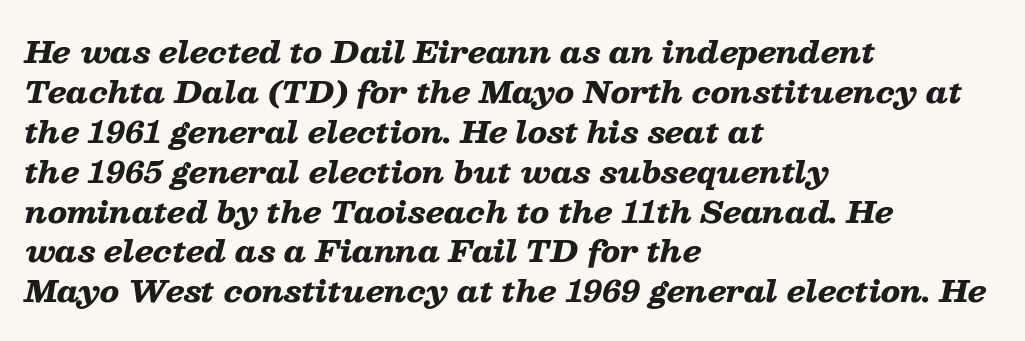
Vertically, the passage feels balanced, rows spaced as you'd expect. Horizontally, the lines are justified to the leading edge only. The face used here is proportionally spaced, like ordinary book or web type. A bare baseline throughout the passage. The face used here is rendered with its standard letterfit.
